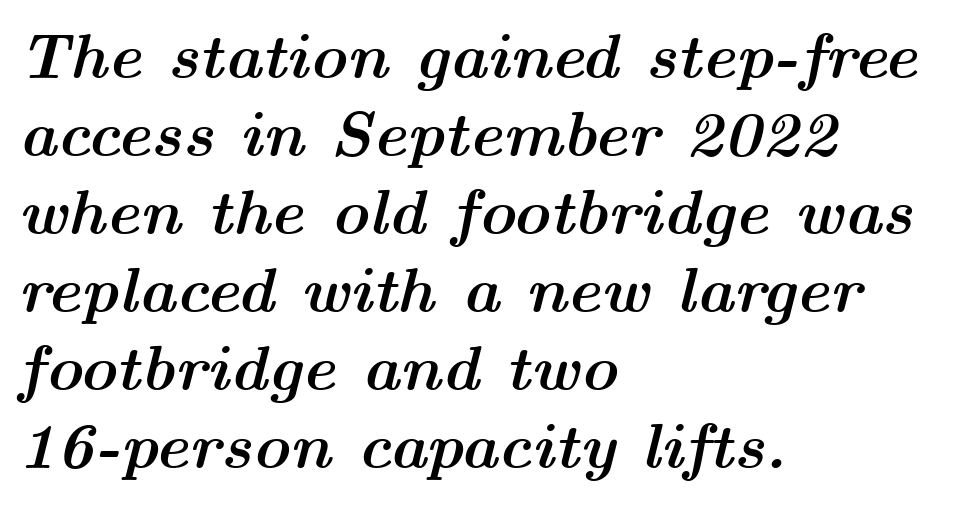
Which margin do the lines hug? The left one — the right edge is uneven. Varying glyph widths throughout — classic text-font behaviour. The sample has been set heavy, in full bold. How are the letters spaced? Ordinarily, with no added tracking. Rendered with sloped, italic letterforms.
